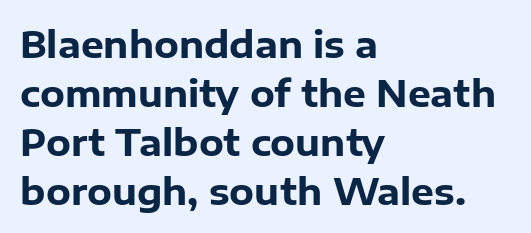
The lines are quadded left. The leading is moderate, giving the passage an even texture. Strong, thick strokes mark this as bold type. A typesetter would label this face a sans.
